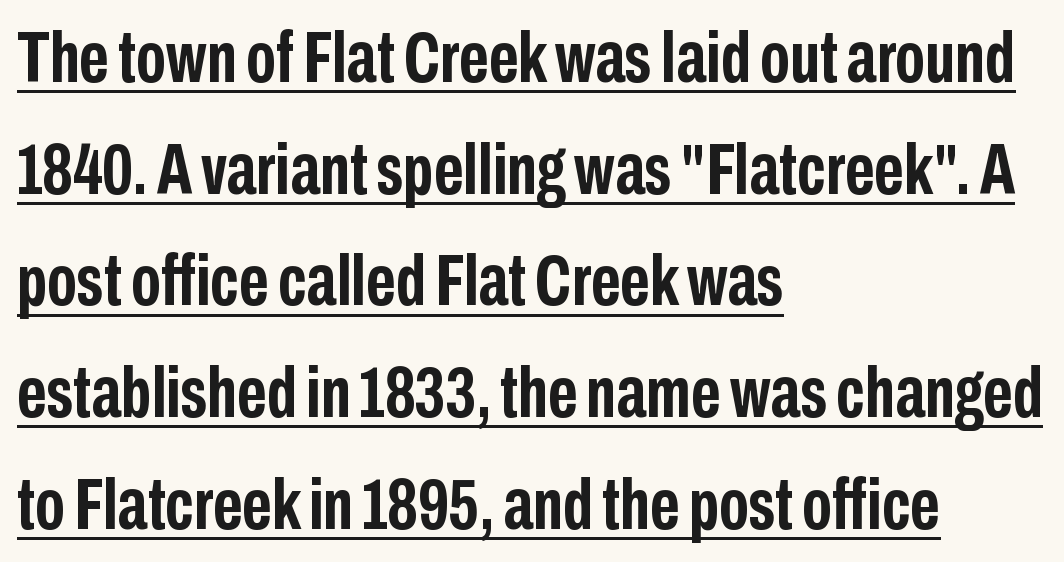
{"serif": "no", "italic": "no", "bold": "yes", "weight": "semibold", "width": "condensed", "stroke_contrast": "low", "x_height": "medium", "monospaced": "no", "underline": "yes", "align": "left", "line_spacing": "normal", "line_spacing_ratio": 1.53, "letter_spacing": "normal", "letter_spacing_em": 0.0, "glyph_px": 73}
